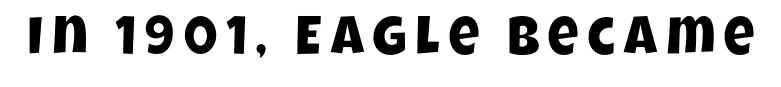
To sum up the face: it is a sans, with no serifs. Character widths vary here, with narrow letters taking less room than wide ones. A clean baseline with only descenders dipping below it.
